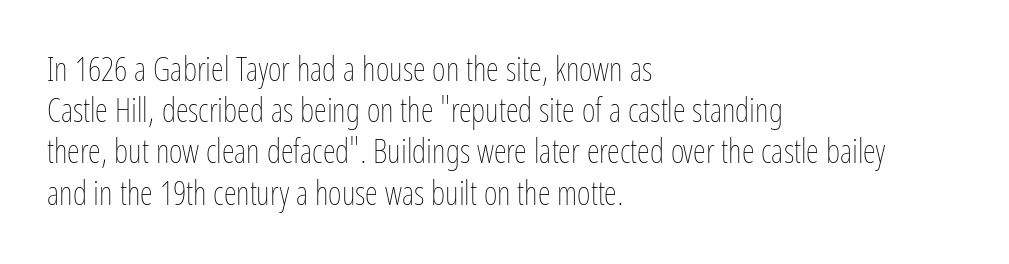
The image shows 33 px thin, condensed type, upright; set left-aligned, normal line spacing (1.25x), normal letter spacing, not underlined; low stroke contrast and a medium x-height.
